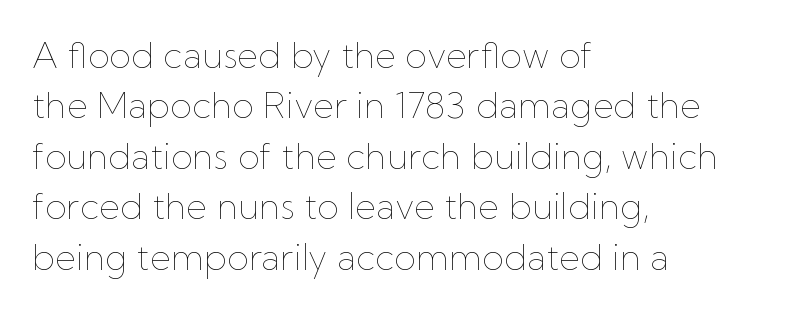
The image shows 36 px thin type, upright; set left-aligned, normal line spacing (1.4x), normal letter spacing, not underlined; low stroke contrast and a medium x-height.
